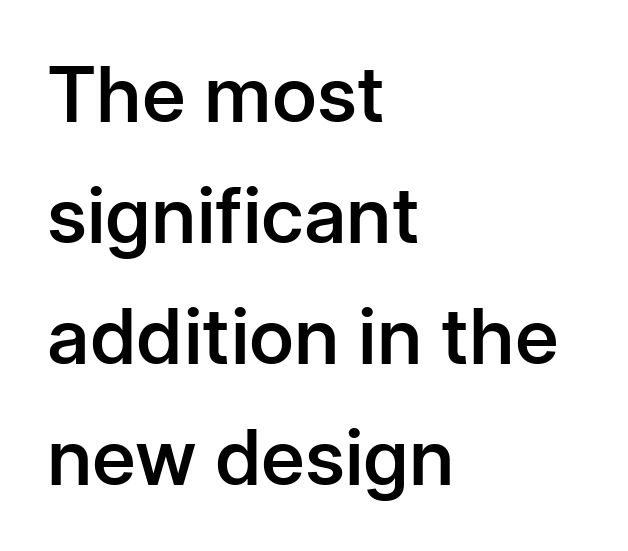
The foot of each line stays bare and open. Slightly chunky letters — semibold, I'd say, not full bold. Style check: upright. The letters advance in unequal steps, a hallmark of proportional type.
